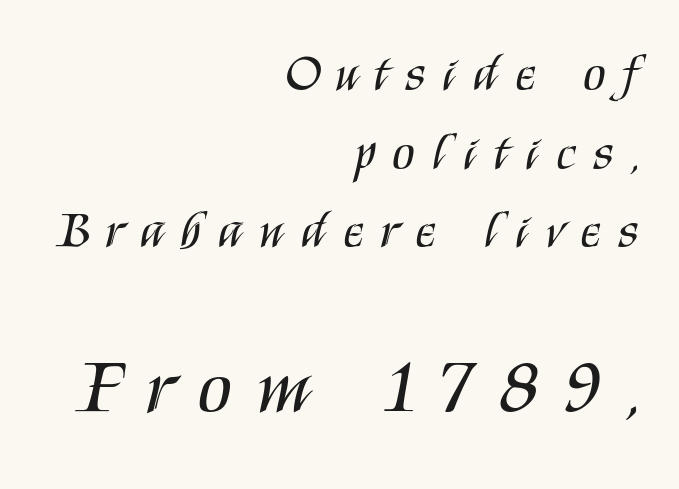
{"serif": "no", "bold": "no", "weight": "regular", "width": "condensed", "stroke_contrast": "medium", "x_height": "large", "monospaced": "no", "underline": "no", "align": "right", "line_spacing": "normal", "line_spacing_ratio": 1.54, "letter_spacing": "wide", "letter_spacing_em": 0.35, "larger_block": "second", "size_ratio": 1.51, "glyph_px": 77}
